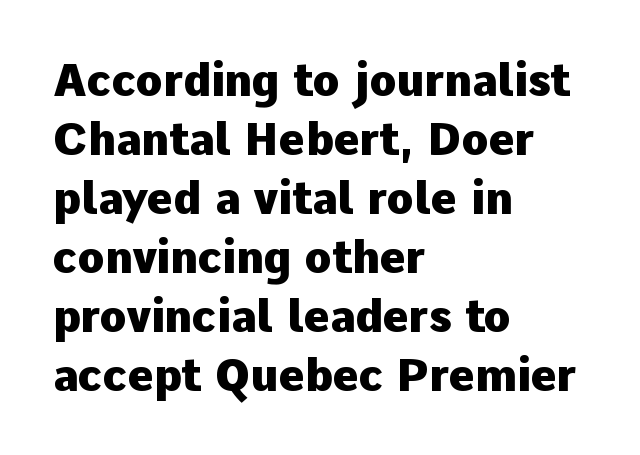
The image shows 44 px heavy sans-serif type, upright; set left-aligned, normal line spacing (1.34x), normal letter spacing, not underlined; low stroke contrast and a medium x-height.
